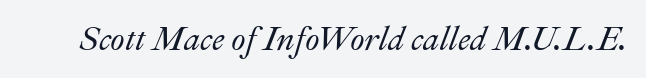
Style check: oblique. Tracking value appears to be zero — textbook default spacing. The passage shown is not underscored anywhere. A typesetter would call this proportional, since set widths differ per character.
